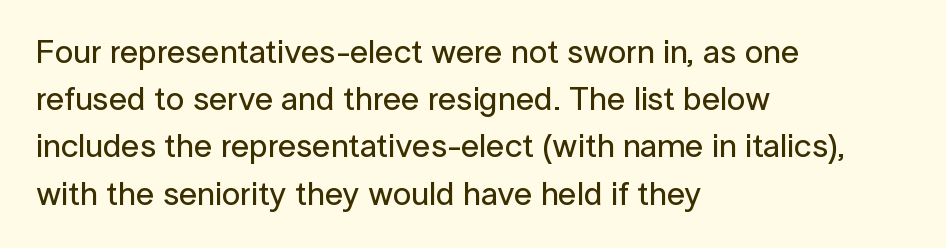
Q: Is the text italic (slanted)? A: No, it is upright.
Q: Is the typeface a serif or a sans-serif typeface? A: Sans-serif.
Q: Is the text underlined? A: No.
Q: How is the paragraph aligned? A: Left-aligned.
Q: Is the spacing between letters normal or unusually wide? A: Normal.
Q: Is the spacing between lines tight, normal or loose? A: Normal.
Q: Width (condensed, normal, or wide)? A: Normal.
Q: Stroke contrast? A: Low.
Q: x-height? A: Medium.
Q: Monospaced? A: No.
